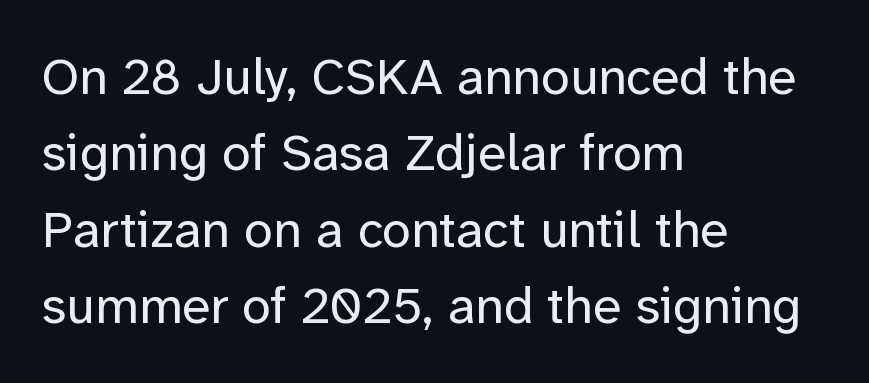
The lettering stays uniformly vertical, giving the passage a roman look. Stroke terminals: plain, sans-serif. Horizontal alignment here is leftward, the default for most running prose. Each word holds together tightly as a unit, with standard inter-letter gaps.
